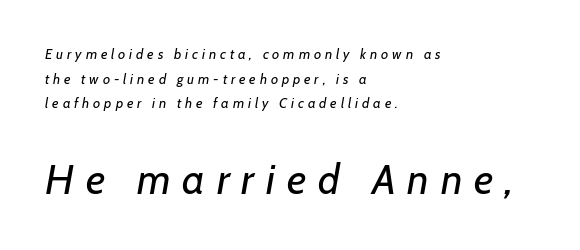
The image shows 42 px regular-weight type, italic (leaning right); set left-aligned, line spacing 1.76x, unusually wide letter spacing (+0.28 em), not underlined; the second (bottom) block is 3.0x larger; low stroke contrast and a medium x-height.
